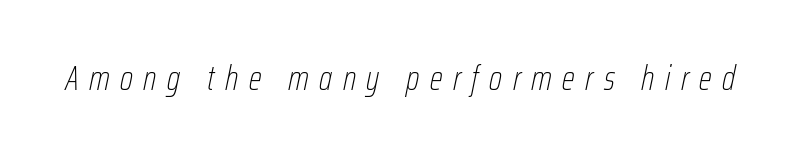
{"italic": "yes", "lean": "right", "slant_degrees": 12, "bold": "no", "weight": "thin", "width": "condensed", "stroke_contrast": "low", "x_height": "medium", "monospaced": "no", "underline": "no", "letter_spacing": "wide", "letter_spacing_em": 0.31, "glyph_px": 34}
